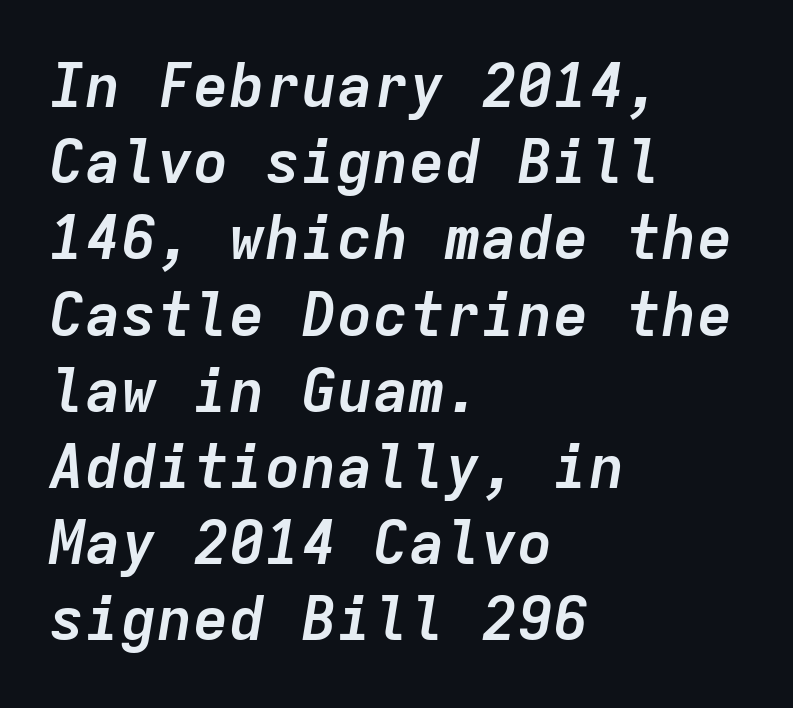
Evenly set lines give the paragraph a standard silhouette. Chunky letters — that's bold for sure. The rendering applies a slant to the glyphs. The foot of each line stays bare and open. Nothing unusual about the tracking: characters are spaced as the font intends.
